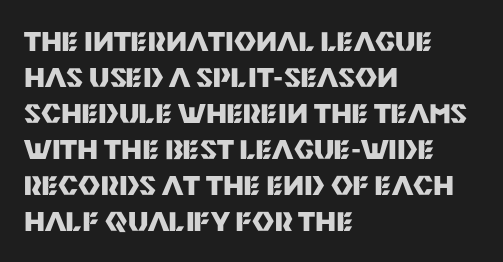
The image shows 27 px bold type, upright; set left-aligned, normal line spacing (1.33x), normal letter spacing, not underlined.
